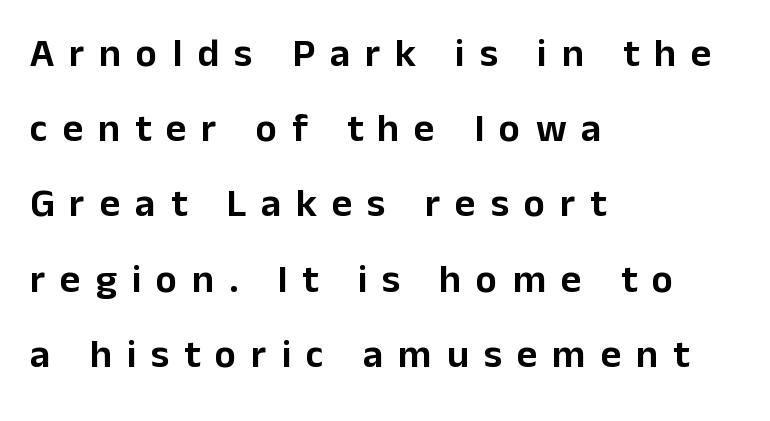
Does the lettering tilt? It doesn't — this is upright. Which margin do the lines hug? The left one — the right edge is uneven. The face used here is proportionally spaced, like ordinary book or web type. No word sits above an underline.
